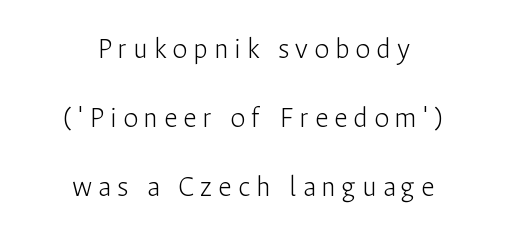
Grotesque or geometric, the face here clearly has no serifs. This sample uses an upright cut, with every glyph sitting square on the baseline. Underlining? Definitely not there. Students, note that the glyphs here are deliberately spaced far apart.
